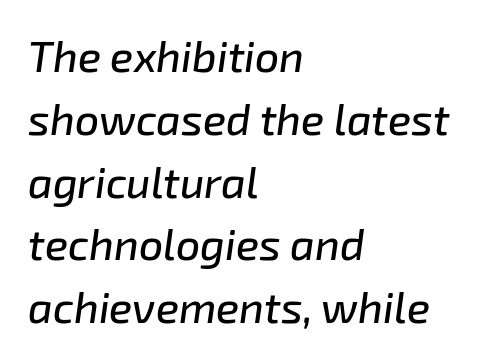
{"italic": "yes", "lean": "right", "slant_degrees": 8, "width": "normal", "stroke_contrast": "low", "x_height": "medium", "monospaced": "no", "underline": "no", "align": "left", "line_spacing": "normal", "line_spacing_ratio": 1.46, "letter_spacing": "normal", "letter_spacing_em": 0.0, "glyph_px": 43}
